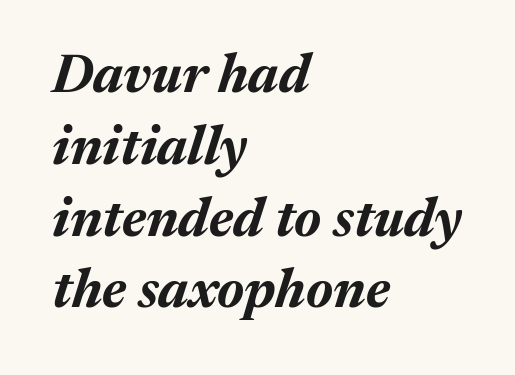
Characters follow at the spacing the type designer built in. Each glyph is drawn with heavy, bold strokes. The lines are quadded left. Characters are canted at an angle relative to the baseline's perpendicular.
